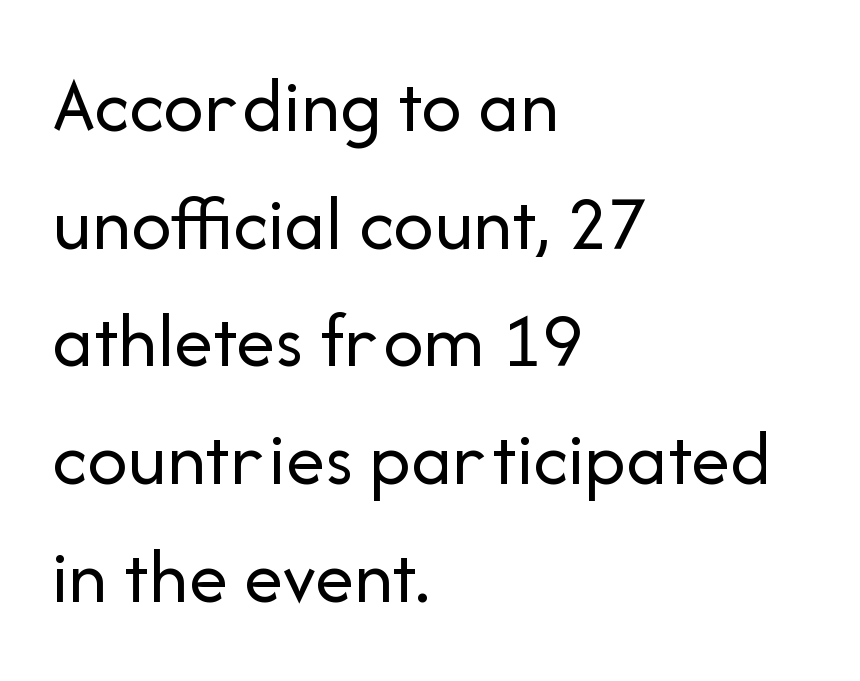
Q: Is the text bold? A: No.
Q: Is the text italic (slanted)? A: No, it is upright.
Q: Is the typeface a serif or a sans-serif typeface? A: Sans-serif.
Q: Is the text underlined? A: No.
Q: How is the paragraph aligned? A: Left-aligned.
Q: Is the spacing between letters normal or unusually wide? A: Normal.
Q: Is the spacing between lines tight, normal or loose? A: Normal.
Q: Width (condensed, normal, or wide)? A: Normal.
Q: Stroke contrast? A: Low.
Q: x-height? A: Medium.
Q: Monospaced? A: No.
